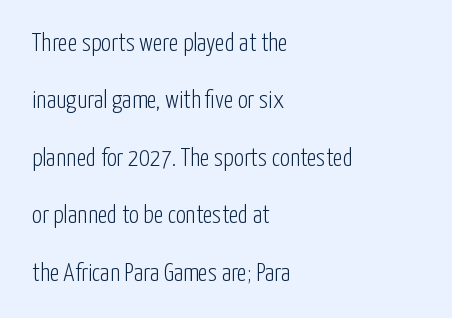
{"italic": "no", "bold": "no", "underline": "no", "align": "left", "line_spacing": "loose", "line_spacing_ratio": 2.3, "letter_spacing": "normal", "letter_spacing_em": 0.0, "glyph_px": 25}
